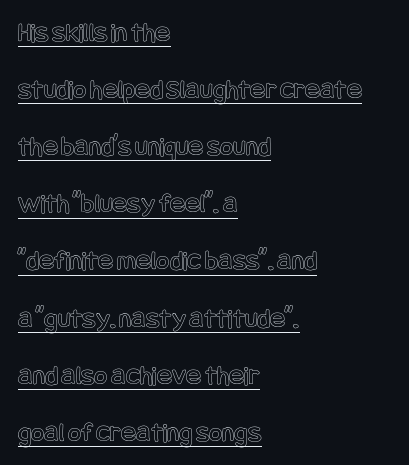
Q: Is the text italic (slanted)? A: No, it is upright.
Q: Is the text underlined? A: Yes.
Q: How is the paragraph aligned? A: Left-aligned.
Q: Is the spacing between letters normal or unusually wide? A: Normal.
Q: Is the spacing between lines tight, normal or loose? A: Loose.
Q: Width (condensed, normal, or wide)? A: Condensed.
Q: x-height? A: Large.
